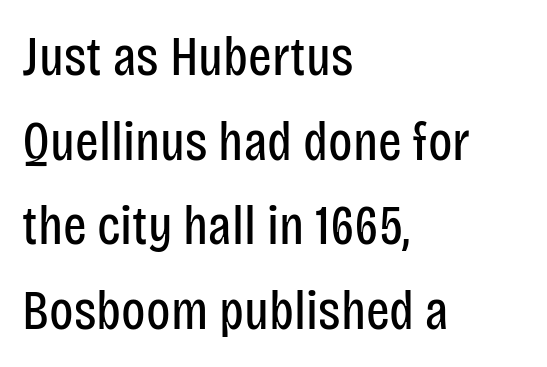
Q: Is the text bold? A: No.
Q: Is the text italic (slanted)? A: No, it is upright.
Q: Is the typeface a serif or a sans-serif typeface? A: Sans-serif.
Q: Is the text underlined? A: No.
Q: How is the paragraph aligned? A: Left-aligned.
Q: Is the spacing between letters normal or unusually wide? A: Normal.
Q: Is the spacing between lines tight, normal or loose? A: Normal.
Q: Width (condensed, normal, or wide)? A: Condensed.
Q: Stroke contrast? A: Low.
Q: x-height? A: Large.
Q: Monospaced? A: No.
